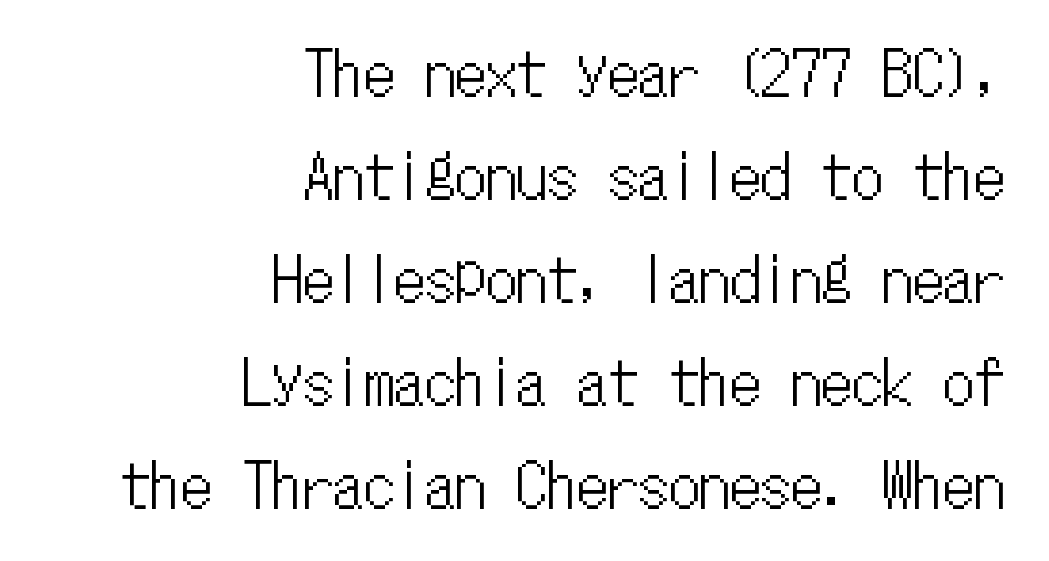
The image shows 61 px condensed type, upright, monospaced; set right-aligned, normal line spacing (1.69x), normal letter spacing, not underlined; low stroke contrast and a medium x-height.
